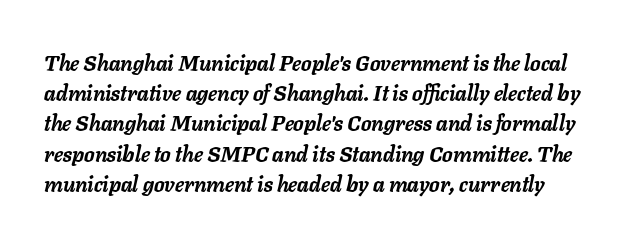
The image shows 21 px bold type, italic (leaning right); set normal line spacing (1.44x), normal letter spacing, not underlined.
